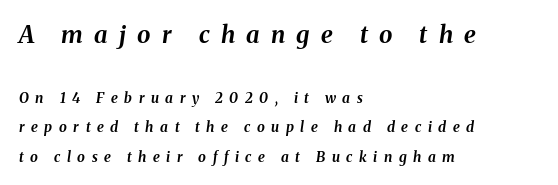
{"italic": "yes", "lean": "right", "slant_degrees": 8, "bold": "yes", "underline": "no", "align": "left", "line_spacing": "loose", "line_spacing_ratio": 2.11, "letter_spacing": "wide", "letter_spacing_em": 0.47, "larger_block": "first", "size_ratio": 1.71, "glyph_px": 24}
